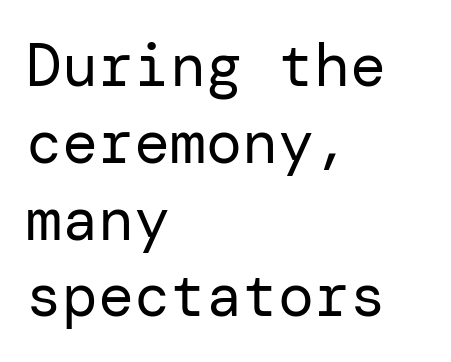
Does the copy run flush right? No — it runs flush left. How would I describe the line gaps? Plain and ordinary. The characters display no serif detailing; their extremities are plain. Stem width sits at or under what a default text font uses. The horizontal fit of the characters is conventional and even.
